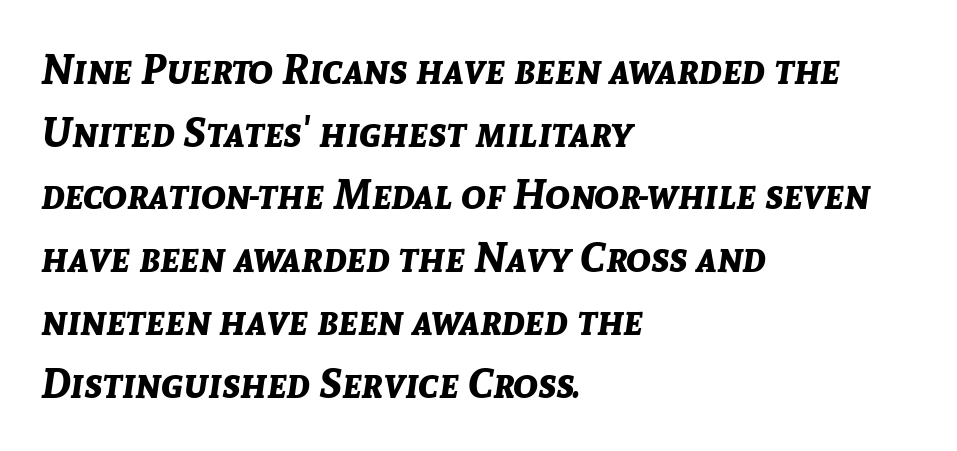
The image shows 41 px bold type, italic (leaning right); set left-aligned, normal line spacing (1.53x), normal letter spacing, not underlined; low stroke contrast and a medium x-height.
